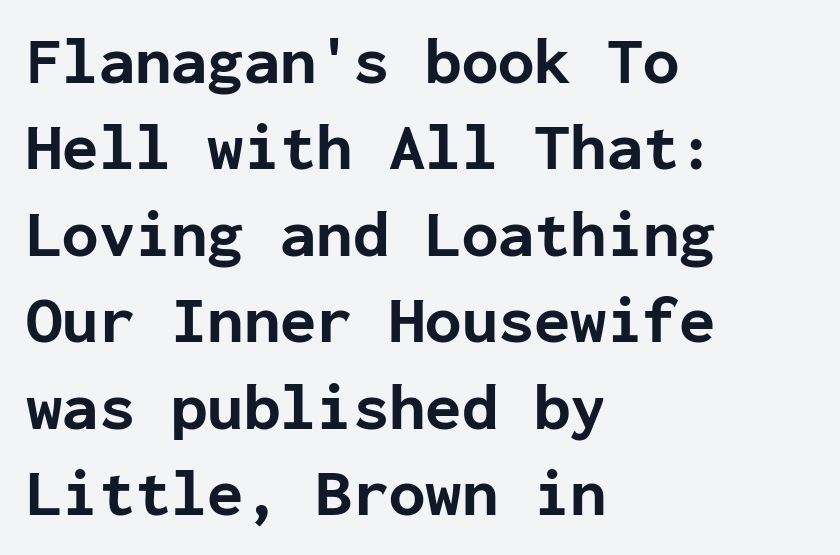
Q: Is the text bold? A: Yes.
Q: Is the text italic (slanted)? A: No, it is upright.
Q: Is the typeface a serif or a sans-serif typeface? A: Sans-serif.
Q: Is the text underlined? A: No.
Q: How is the paragraph aligned? A: Left-aligned.
Q: Is the spacing between letters normal or unusually wide? A: Normal.
Q: Is the spacing between lines tight, normal or loose? A: Normal.
Q: Width (condensed, normal, or wide)? A: Normal.
Q: Stroke contrast? A: Low.
Q: x-height? A: Medium.
Q: Monospaced? A: Yes.
